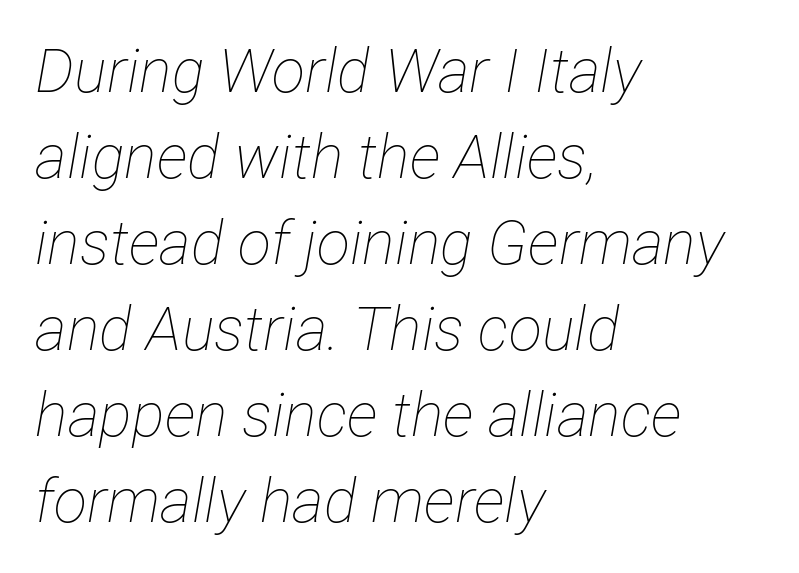
The image shows 61 px thin, condensed type, italic (leaning right); set left-aligned, normal line spacing (1.41x), normal letter spacing, not underlined; low stroke contrast and a medium x-height.
